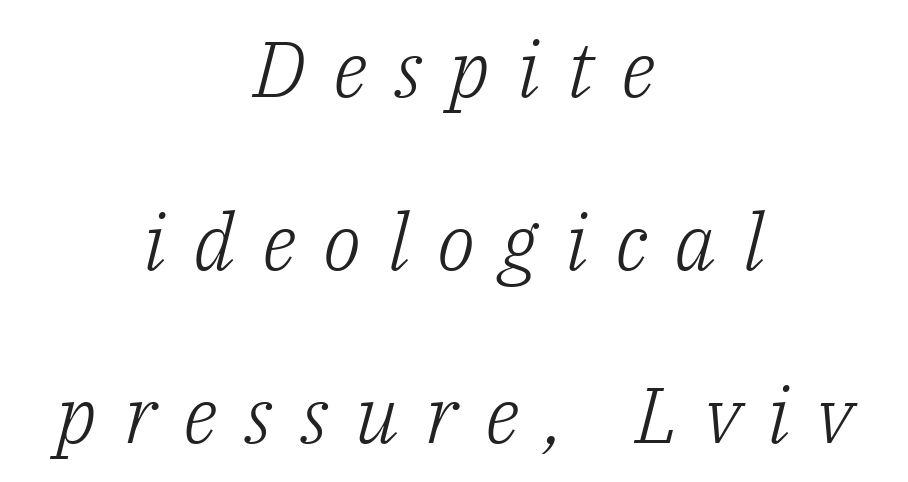
The image shows 79 px light serif type, italic (leaning right); set centered, loose line spacing (2.19x), unusually wide letter spacing (+0.34 em), not underlined; low stroke contrast and a medium x-height.
